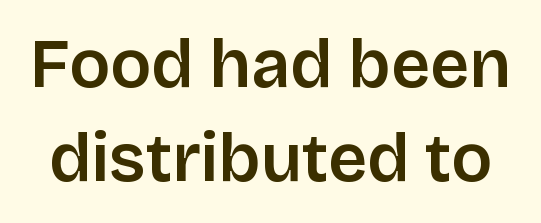
Q: Is the text italic (slanted)? A: No, it is upright.
Q: Is the typeface a serif or a sans-serif typeface? A: Sans-serif.
Q: Is the text underlined? A: No.
Q: Is the spacing between letters normal or unusually wide? A: Normal.
Q: Is the spacing between lines tight, normal or loose? A: Normal.
Q: Width (condensed, normal, or wide)? A: Normal.
Q: Stroke contrast? A: Low.
Q: x-height? A: Large.
Q: Monospaced? A: No.
